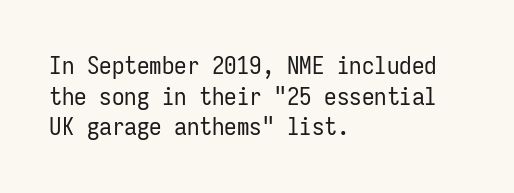
Q: Is the text bold? A: No.
Q: Is the text italic (slanted)? A: No, it is upright.
Q: Is the text underlined? A: No.
Q: How is the paragraph aligned? A: Left-aligned.
Q: Is the spacing between letters normal or unusually wide? A: Normal.
